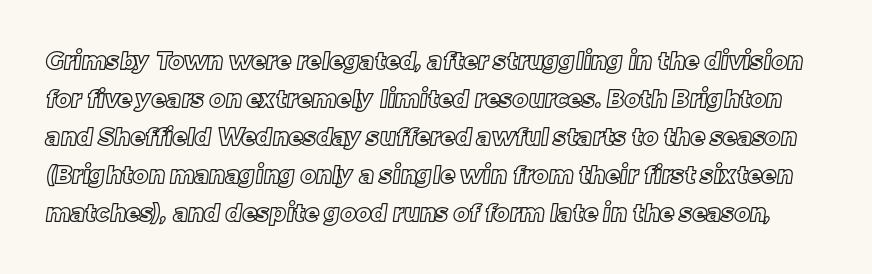
Q: Is the text underlined? A: No.
Q: Is the spacing between letters normal or unusually wide? A: Normal.
Q: Is the spacing between lines tight, normal or loose? A: Normal.
